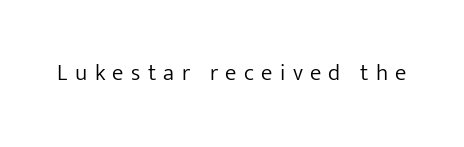
Q: Is the text bold? A: No.
Q: Is the text italic (slanted)? A: No, it is upright.
Q: Is the text underlined? A: No.
Q: Is the spacing between letters normal or unusually wide? A: Unusually wide.
